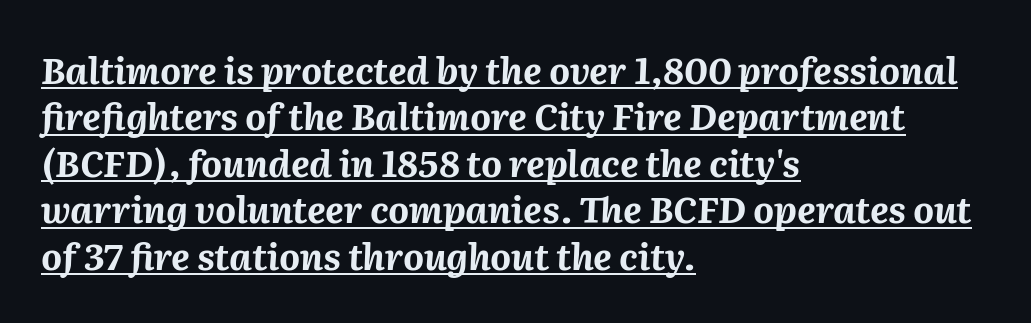
Q: Is the text bold? A: Yes.
Q: Is the text italic (slanted)? A: Yes, it leans right by about 2 degrees.
Q: Is the text underlined? A: Yes.
Q: How is the paragraph aligned? A: Left-aligned.
Q: Is the spacing between letters normal or unusually wide? A: Normal.
Q: Is the spacing between lines tight, normal or loose? A: Normal.
Q: Width (condensed, normal, or wide)? A: Normal.
Q: Stroke contrast? A: Medium.
Q: x-height? A: Medium.
Q: Monospaced? A: No.
